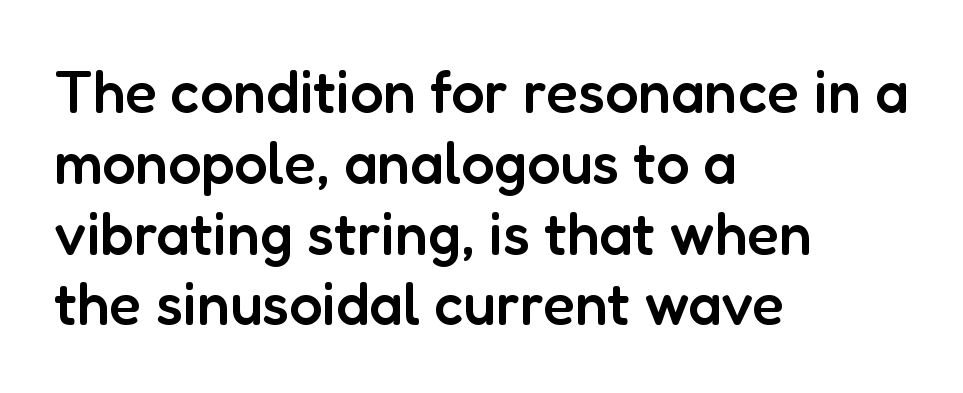
Each letter keeps its own natural width here, so spacing adapts to shape. Quick note: underline off. What kind of face is this? One without serifs — a sans. Is the letter spacing exaggerated? No — it looks like the ordinary default. Stems and bowls a touch heavier than normal — semibold. This rendering uses left alignment, leaving the right contour irregular.
